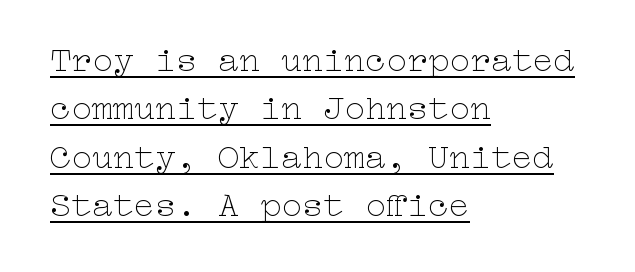
{"italic": "no", "bold": "no", "weight": "thin", "width": "wide", "stroke_contrast": "low", "x_height": "medium", "underline": "yes", "align": "left", "line_spacing": "normal", "line_spacing_ratio": 1.38, "letter_spacing": "normal", "letter_spacing_em": 0.0, "glyph_px": 35}
